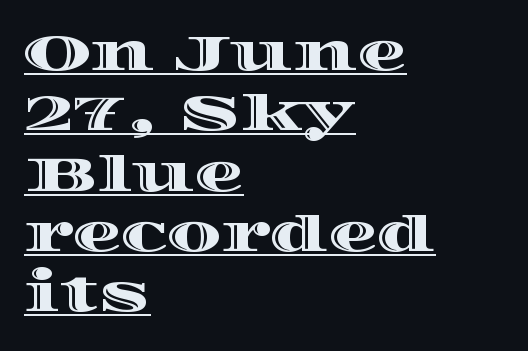
{"italic": "no", "width": "wide", "x_height": "large", "monospaced": "no", "underline": "yes", "align": "left", "line_spacing_ratio": 1.23, "letter_spacing": "normal", "letter_spacing_em": 0.0, "glyph_px": 49}
